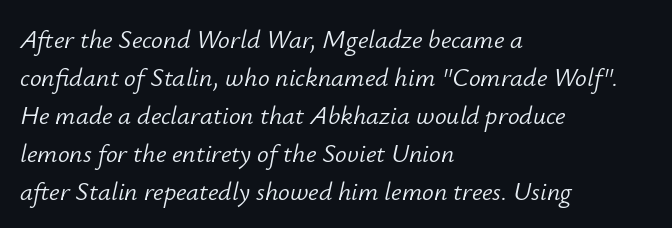
The area under the type is left untouched. The setting favours the left margin, as ordinary paragraphs usually do. Unbolded letterforms with no extra heft. The leading is moderate, giving the passage an even texture.
